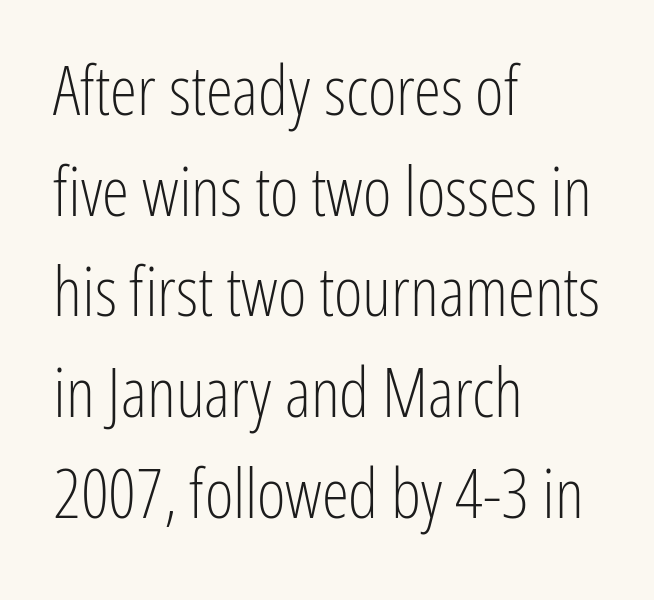
{"serif": "no", "italic": "no", "bold": "no", "weight": "light", "width": "condensed", "stroke_contrast": "low", "x_height": "medium", "monospaced": "no", "underline": "no", "align": "left", "line_spacing": "normal", "line_spacing_ratio": 1.46, "letter_spacing": "normal", "letter_spacing_em": 0.0, "glyph_px": 69}
